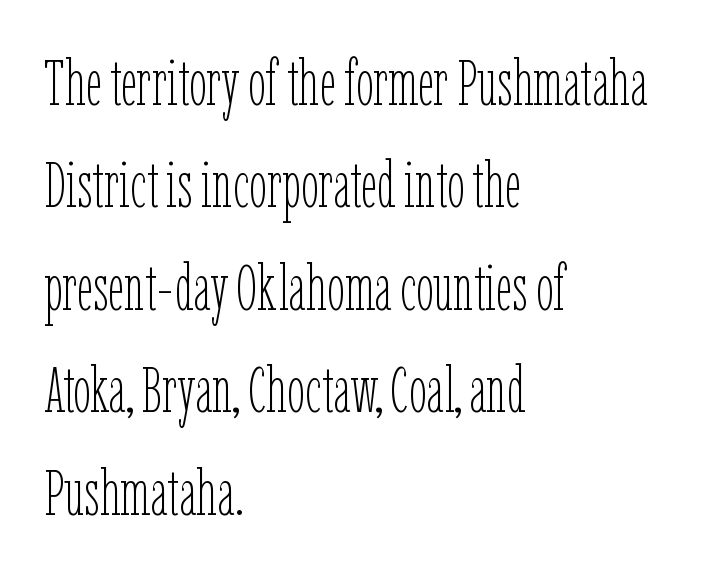
The image shows 64 px thin, condensed type, upright; set left-aligned, normal line spacing (1.6x), normal letter spacing, not underlined; low stroke contrast and a medium x-height.
